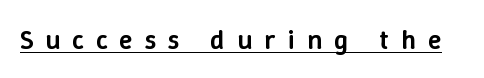
Q: Is the text bold? A: Semi-bold.
Q: Is the text italic (slanted)? A: No, it is upright.
Q: Is the text underlined? A: Yes.
Q: Is the spacing between letters normal or unusually wide? A: Unusually wide.
Q: Width (condensed, normal, or wide)? A: Normal.
Q: Stroke contrast? A: Low.
Q: x-height? A: Medium.
Q: Monospaced? A: No.
